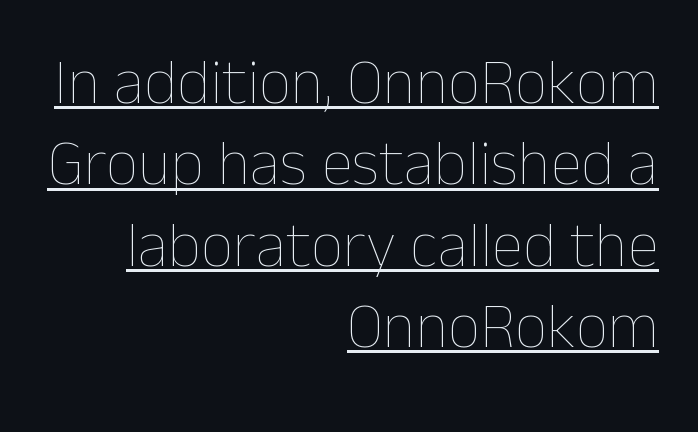
Every stem runs plumb, perpendicular to the baseline. A typesetter would call this leading conventional body-copy spacing. The lines in this sample share a right terminus and differ only in where they begin. The rendering uses natural spacing where letterforms have individual widths.
